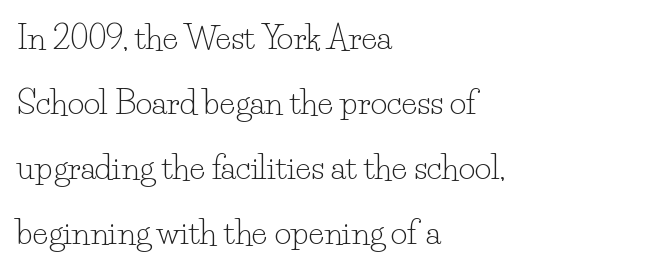
{"serif": "yes", "italic": "no", "bold": "no", "weight": "light", "width": "normal", "stroke_contrast": "low", "x_height": "small", "monospaced": "no", "underline": "no", "align": "left", "line_spacing": "loose", "line_spacing_ratio": 2.03, "letter_spacing": "normal", "letter_spacing_em": 0.0, "glyph_px": 32}
